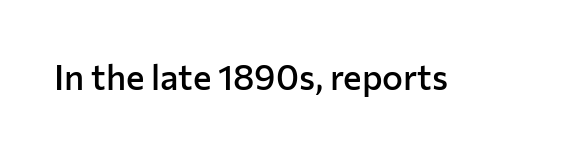
Here the designer chose a conventional face with non-uniform glyph widths. Standard letterfit; no display-style spreading of the glyphs. This is sans-serif lettering, the kind often seen on screens and signage. Moderately thickened strokes mark this as semibold type.
